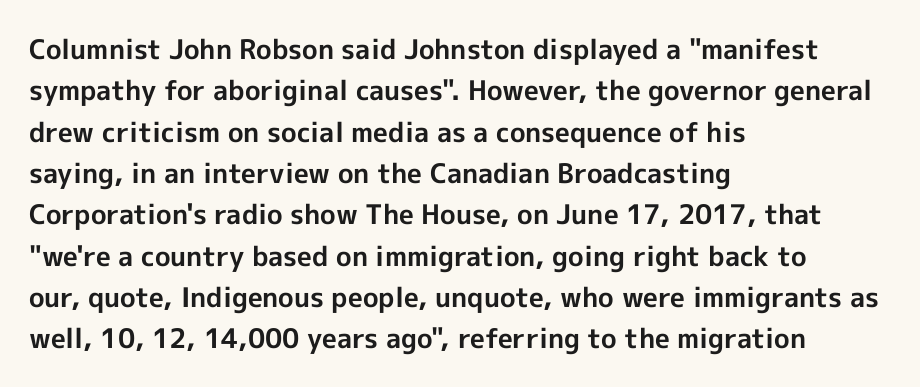
This block has exactly the height ordinary leading produces. The letterforms sit shoulder to shoulder at normal distance. On the weight axis this lands at bold, roughly 700. Line beginnings align vertically; line endings do not. A roman cut, with each character standing at attention.
